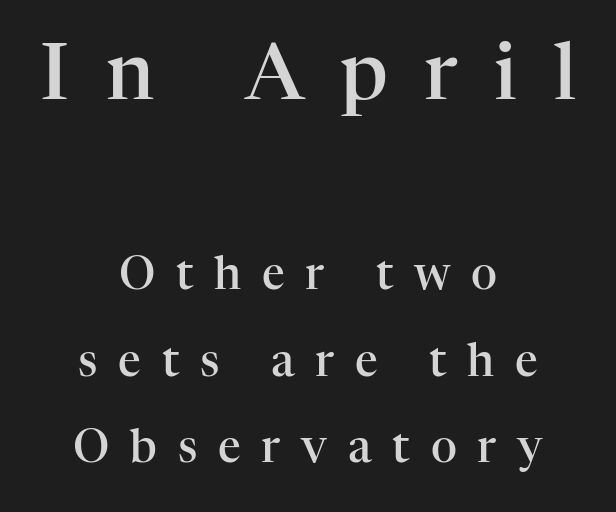
Horizontally, the lines are justified to the midpoint only. Notice the wide empty band between every row — that's loose leading. These lines are rendered in a variable-pitch font. Classification — serif. Loose tracking; the words dissolve into strings of separated letters.
